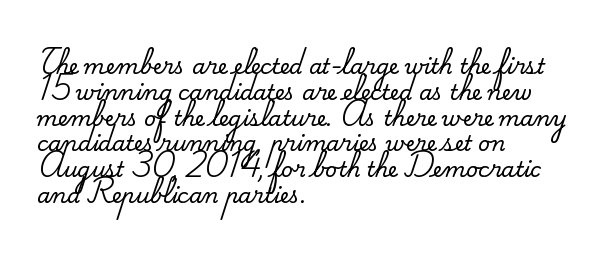
The image shows 21 px text type; set left-aligned, line spacing 1.23x, normal letter spacing, not underlined.
